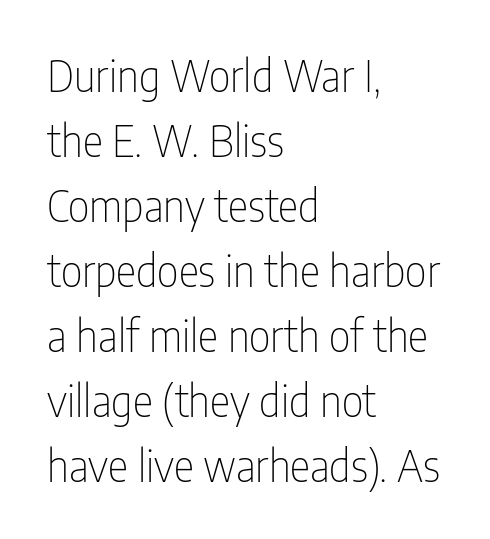
Weight: regular or lighter. Vertically, the passage feels balanced, rows spaced as you'd expect. Horizontally, the lines are justified to the leading edge only. Italic? Not at all — the glyphs are vertical.
